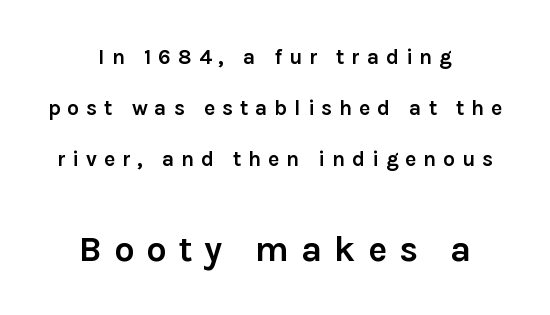
Typesetter's note — lower block bumped up in size, upper block left smaller. When letters stand straight like this, we call the style roman or upright. Compared with a flush-left layout, this one balances lines on the center instead. Glyph-to-glyph distance is far greater than everyday printed text.
